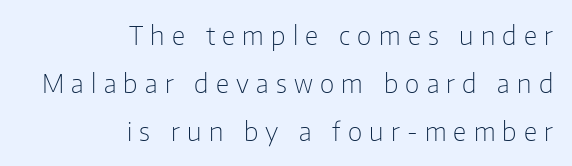
{"italic": "no", "bold": "no", "underline": "no", "align": "right", "line_spacing": "loose", "line_spacing_ratio": 1.92, "letter_spacing": "wide", "letter_spacing_em": 0.29, "glyph_px": 25}
